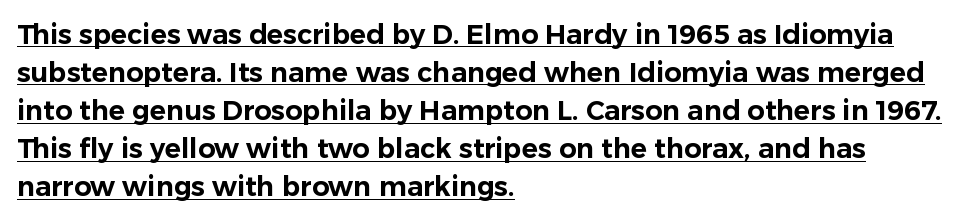
Q: Is the text italic (slanted)? A: No, it is upright.
Q: Is the text underlined? A: Yes.
Q: How is the paragraph aligned? A: Left-aligned.
Q: Is the spacing between letters normal or unusually wide? A: Normal.
Q: Is the spacing between lines tight, normal or loose? A: Normal.
